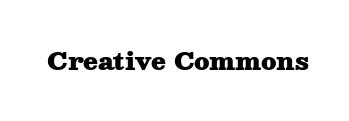
Q: Is the text bold? A: Yes.
Q: Is the text italic (slanted)? A: No, it is upright.
Q: Is the text underlined? A: No.
Q: Is the spacing between letters normal or unusually wide? A: Normal.
